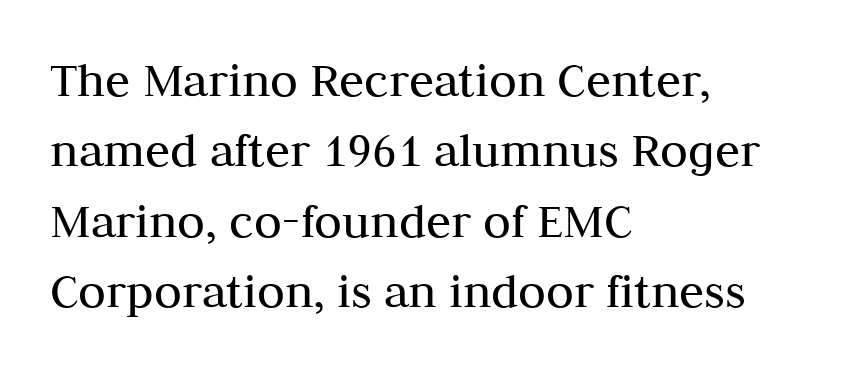
Unbolded letterforms with no extra heft. Vertically, the passage feels balanced, rows spaced as you'd expect. Ascenders rise straight up at ninety degrees. A classic flush-left, rag-right setting is used for this passage.
